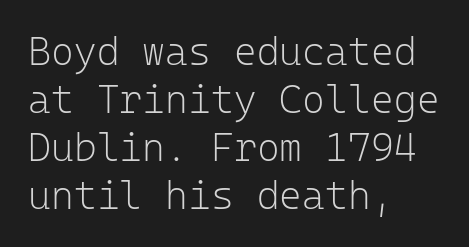
Q: Is the text bold? A: No.
Q: Is the text italic (slanted)? A: No, it is upright.
Q: Is the typeface a serif or a sans-serif typeface? A: Sans-serif.
Q: Is the text underlined? A: No.
Q: How is the paragraph aligned? A: Left-aligned.
Q: Is the spacing between letters normal or unusually wide? A: Normal.
Q: Width (condensed, normal, or wide)? A: Normal.
Q: Stroke contrast? A: Low.
Q: x-height? A: Medium.
Q: Monospaced? A: Yes.
